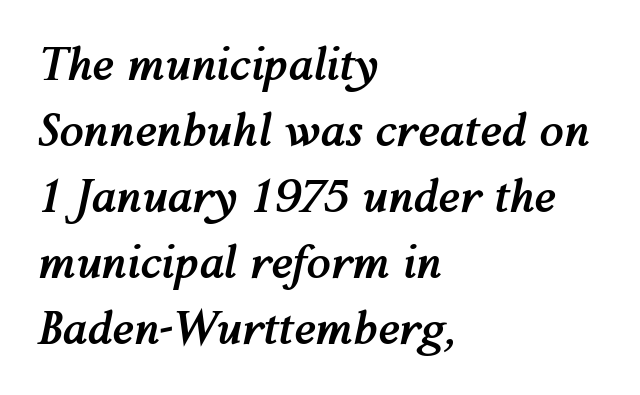
{"italic": "yes", "lean": "right", "slant_degrees": 12, "bold": "yes", "weight": "semibold", "width": "normal", "stroke_contrast": "medium", "x_height": "medium", "monospaced": "no", "underline": "no", "align": "left", "line_spacing": "normal", "line_spacing_ratio": 1.5, "letter_spacing": "normal", "letter_spacing_em": 0.0, "glyph_px": 44}
